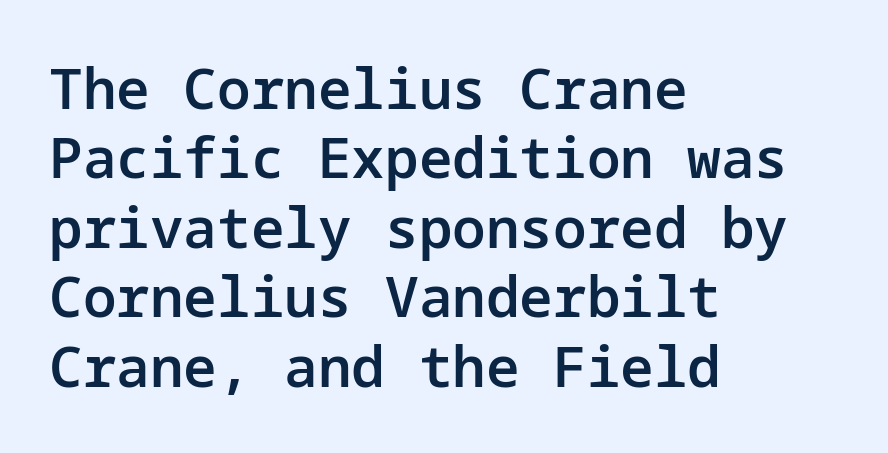
Q: Is the text bold? A: Semi-bold.
Q: Is the text italic (slanted)? A: No, it is upright.
Q: Is the typeface a serif or a sans-serif typeface? A: Sans-serif.
Q: Is the text underlined? A: No.
Q: How is the paragraph aligned? A: Left-aligned.
Q: Is the spacing between letters normal or unusually wide? A: Normal.
Q: Width (condensed, normal, or wide)? A: Normal.
Q: Stroke contrast? A: Low.
Q: x-height? A: Medium.
